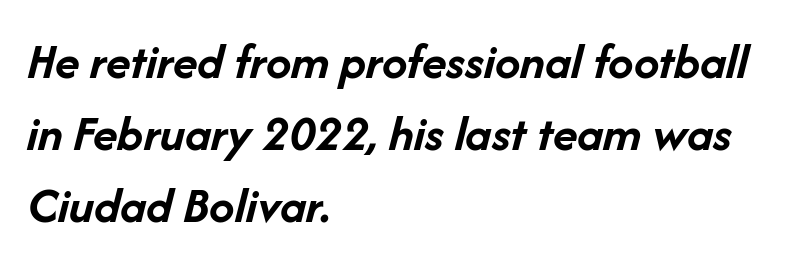
{"italic": "yes", "lean": "right", "slant_degrees": 14, "bold": "yes", "weight": "semibold", "width": "normal", "stroke_contrast": "low", "x_height": "medium", "monospaced": "no", "underline": "no", "align": "left", "line_spacing": "normal", "line_spacing_ratio": 1.41, "letter_spacing": "normal", "letter_spacing_em": 0.0, "glyph_px": 51}
